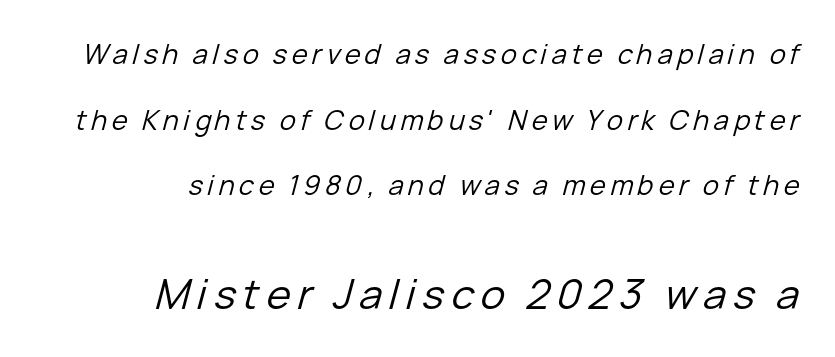
Q: Is the text bold? A: No.
Q: Is the text italic (slanted)? A: Yes, it leans right by about 15 degrees.
Q: Is the text underlined? A: No.
Q: How is the paragraph aligned? A: Right-aligned.
Q: Is the spacing between lines tight, normal or loose? A: Loose.
Q: Which block of text is set in a larger size, the first (top) or the second (bottom)? A: The second (bottom) one.
Q: Width (condensed, normal, or wide)? A: Normal.
Q: Stroke contrast? A: Low.
Q: x-height? A: Medium.
Q: Monospaced? A: No.
